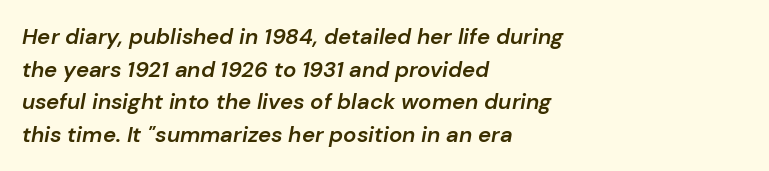
The image shows 22 px text type, italic (leaning right); set left-aligned, normal line spacing (1.48x), normal letter spacing, not underlined.
